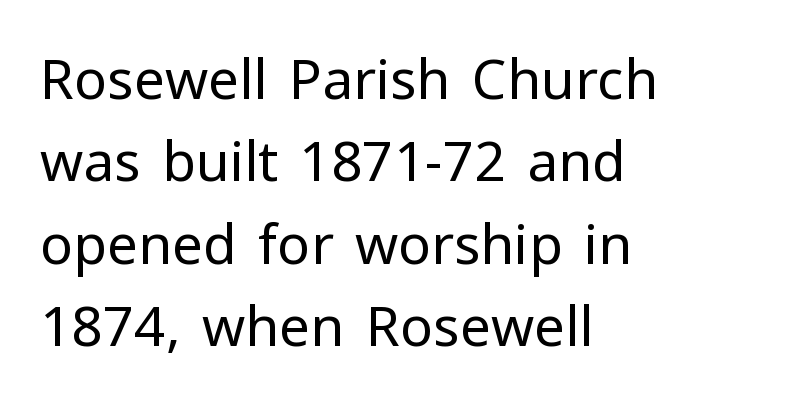
The image shows 55 px regular-weight sans-serif type, upright; set left-aligned, normal line spacing (1.5x), normal letter spacing, not underlined; low stroke contrast and a medium x-height.
